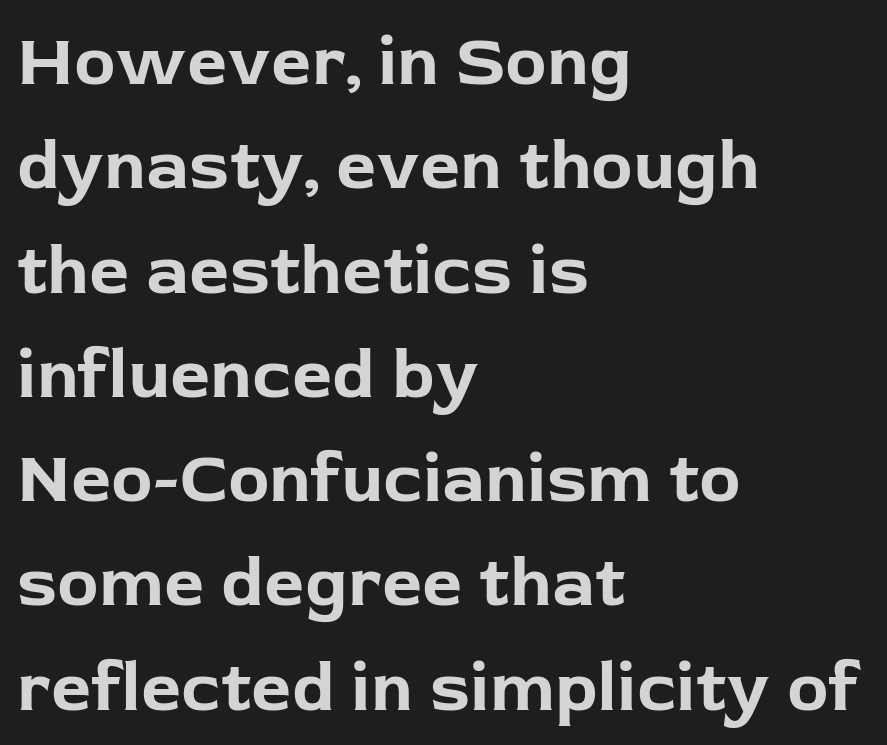
Q: Is the text bold? A: Yes.
Q: Is the text italic (slanted)? A: No, it is upright.
Q: Is the typeface a serif or a sans-serif typeface? A: Sans-serif.
Q: Is the text underlined? A: No.
Q: How is the paragraph aligned? A: Left-aligned.
Q: Is the spacing between letters normal or unusually wide? A: Normal.
Q: Is the spacing between lines tight, normal or loose? A: Normal.
Q: Width (condensed, normal, or wide)? A: Normal.
Q: Stroke contrast? A: Low.
Q: x-height? A: Medium.
Q: Monospaced? A: No.
